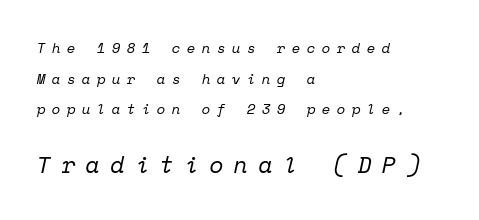
Q: Is the text bold? A: No.
Q: Is the text italic (slanted)? A: Yes, it leans right by about 12 degrees.
Q: Is the text underlined? A: No.
Q: How is the paragraph aligned? A: Left-aligned.
Q: Is the spacing between letters normal or unusually wide? A: Unusually wide.
Q: Is the spacing between lines tight, normal or loose? A: Loose.
Q: Which block of text is set in a larger size, the first (top) or the second (bottom)? A: The second (bottom) one.
